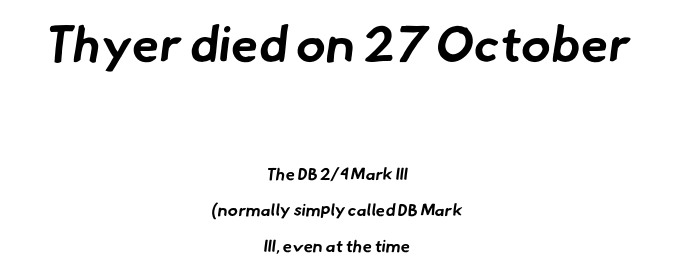
The passage shown is not underscored anywhere. These lines are centered, leaving both edges ragged. Regarding serifs, this sample does without them. Block one is the big one; block two sits smaller underneath.
